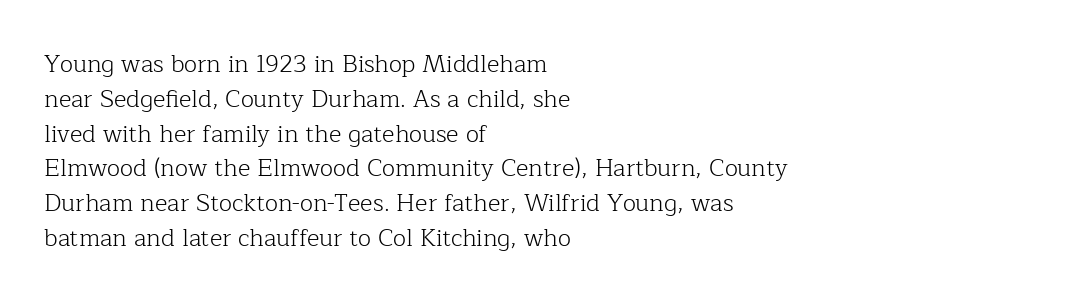
Summary of weight: not heavy and not bold. The passage shown stacks its lines at a standard gap. Upright lettering throughout. Tracking value appears to be zero — textbook default spacing.
